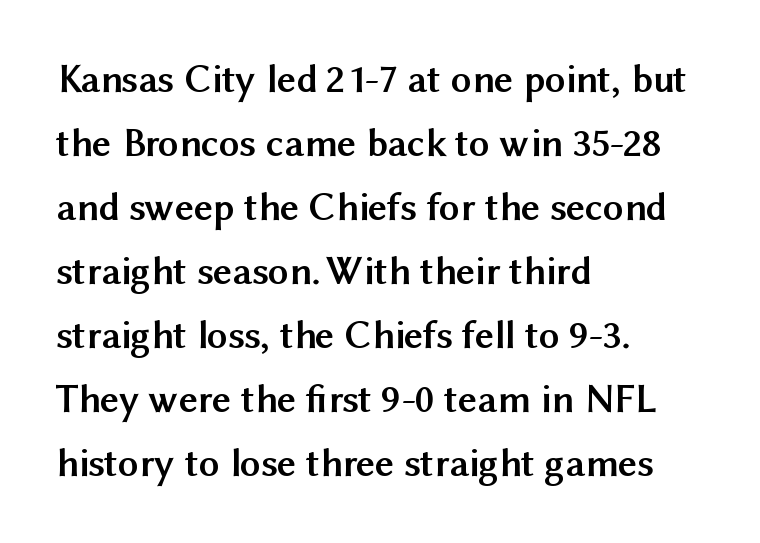
{"serif": "no", "italic": "no", "bold": "yes", "weight": "semibold", "width": "normal", "stroke_contrast": "medium", "x_height": "medium", "monospaced": "no", "underline": "no", "align": "left", "line_spacing": "normal", "line_spacing_ratio": 1.56, "letter_spacing": "normal", "letter_spacing_em": 0.0, "glyph_px": 41}
